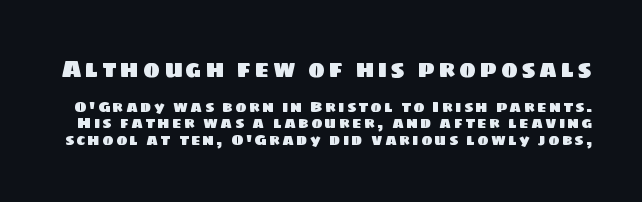
The image shows 23 px text type; set tight line spacing (1.1x), not underlined; the first (top) block is 1.53x larger.
